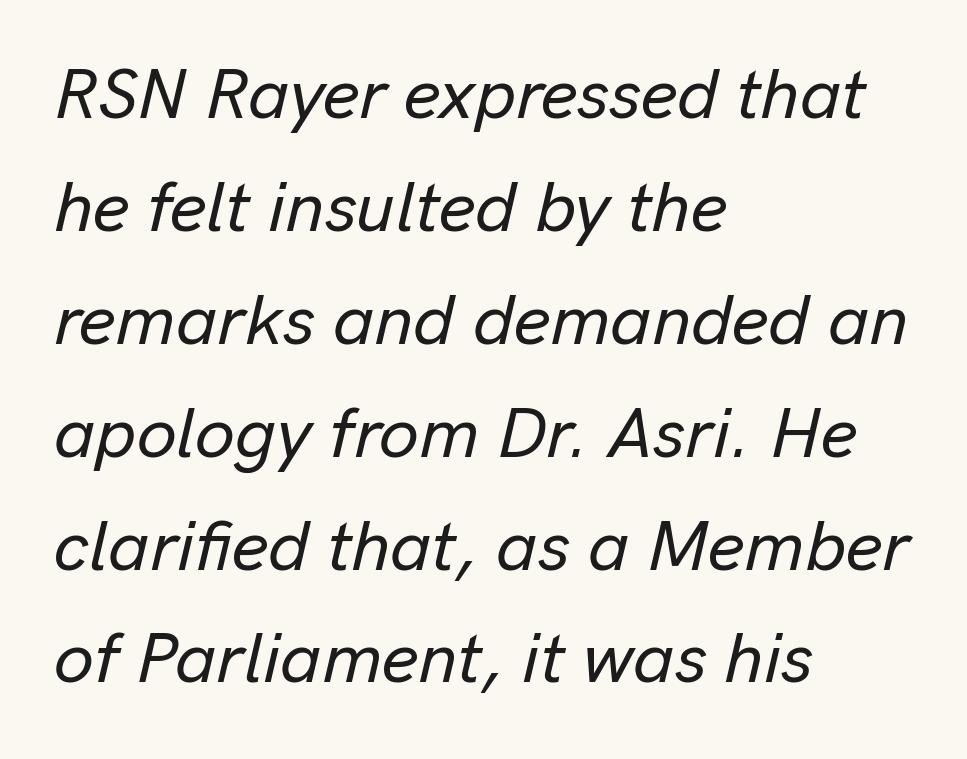
Q: Is the text italic (slanted)? A: Yes, it leans right by about 13 degrees.
Q: Is the text underlined? A: No.
Q: How is the paragraph aligned? A: Left-aligned.
Q: Is the spacing between letters normal or unusually wide? A: Normal.
Q: Is the spacing between lines tight, normal or loose? A: Normal.
Q: Width (condensed, normal, or wide)? A: Normal.
Q: Stroke contrast? A: Low.
Q: x-height? A: Medium.
Q: Monospaced? A: No.
